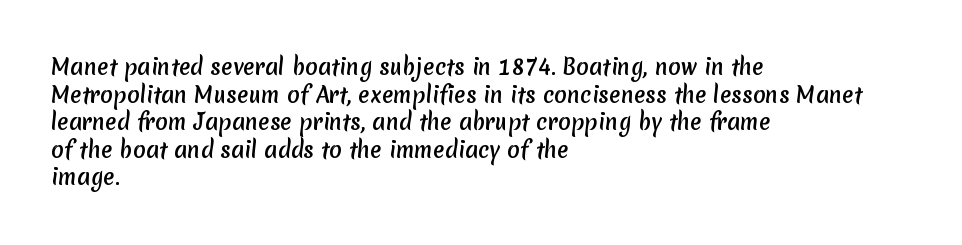
{"underline": "no", "align": "left", "line_spacing": "normal", "line_spacing_ratio": 1.31, "letter_spacing": "normal", "letter_spacing_em": 0.0, "glyph_px": 21}
